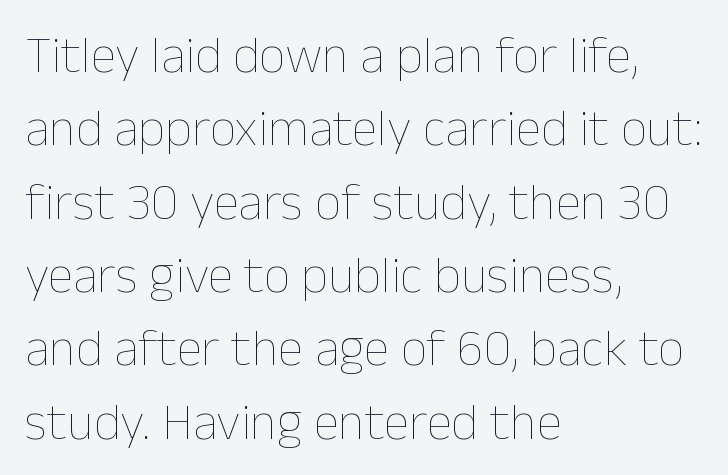
Q: Is the text bold? A: No.
Q: Is the text italic (slanted)? A: No, it is upright.
Q: Is the text underlined? A: No.
Q: How is the paragraph aligned? A: Left-aligned.
Q: Is the spacing between letters normal or unusually wide? A: Normal.
Q: Is the spacing between lines tight, normal or loose? A: Normal.
Q: Width (condensed, normal, or wide)? A: Normal.
Q: Stroke contrast? A: Low.
Q: x-height? A: Medium.
Q: Monospaced? A: No.
